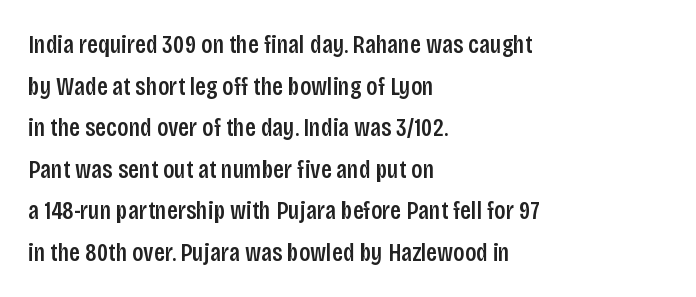
The space between consecutive lines is moderate. All the whitespace from short lines collects on the right. Is there any slant? The stems are plumb. The gaps between neighbouring characters are ordinary and unremarkable. Is the type bold? Partly — it's a semibold, heavier than regular but not fully bold.
